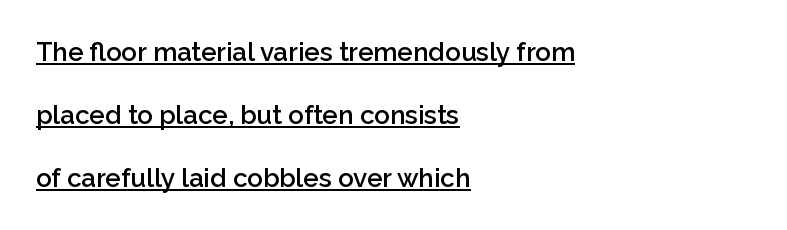
Q: Is the text bold? A: Semi-bold.
Q: Is the text italic (slanted)? A: No, it is upright.
Q: Is the text underlined? A: Yes.
Q: How is the paragraph aligned? A: Left-aligned.
Q: Is the spacing between letters normal or unusually wide? A: Normal.
Q: Is the spacing between lines tight, normal or loose? A: Loose.
